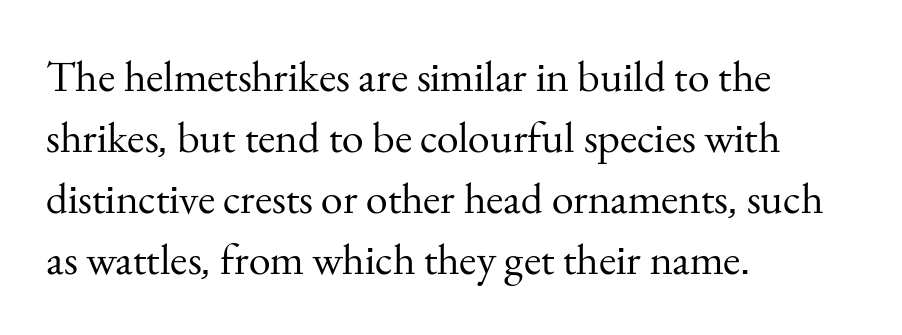
{"serif": "yes", "italic": "no", "bold": "no", "weight": "regular", "width": "normal", "stroke_contrast": "medium", "x_height": "small", "monospaced": "no", "underline": "no", "align": "left", "line_spacing": "normal", "line_spacing_ratio": 1.39, "letter_spacing": "normal", "letter_spacing_em": 0.0, "glyph_px": 44}
